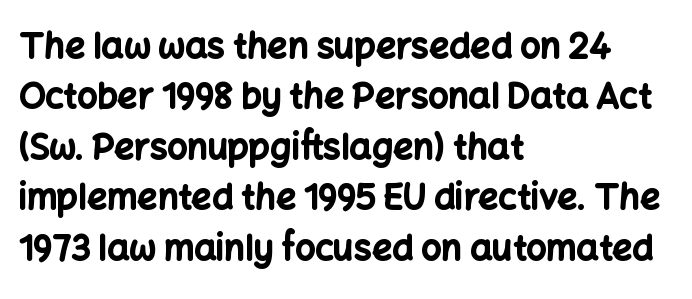
{"serif": "no", "italic": "no", "bold": "yes", "weight": "bold", "width": "normal", "stroke_contrast": "low", "x_height": "medium", "monospaced": "no", "underline": "no", "align": "left", "line_spacing": "normal", "line_spacing_ratio": 1.44, "letter_spacing": "normal", "letter_spacing_em": 0.0, "glyph_px": 35}
